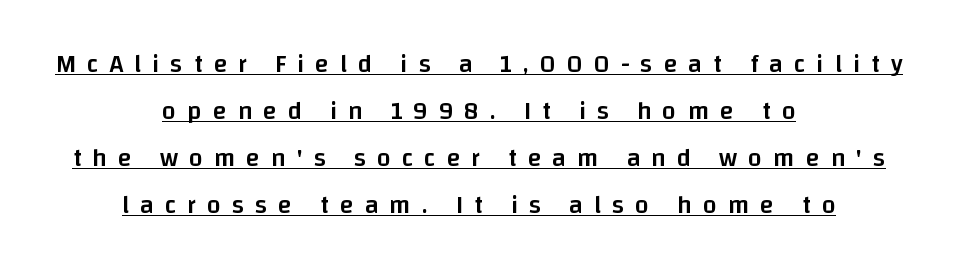
The image shows 25 px text type, upright; set centered, line spacing 1.88x, unusually wide letter spacing (+0.44 em), underlined.
